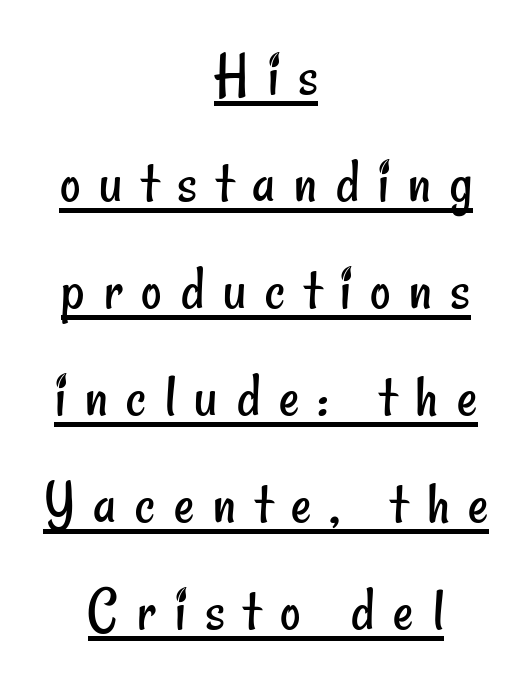
Q: Is the text bold? A: No.
Q: Is the typeface a serif or a sans-serif typeface? A: Sans-serif.
Q: Is the text underlined? A: Yes.
Q: How is the paragraph aligned? A: Centered.
Q: Is the spacing between letters normal or unusually wide? A: Unusually wide.
Q: Is the spacing between lines tight, normal or loose? A: Normal.
Q: Width (condensed, normal, or wide)? A: Condensed.
Q: Stroke contrast? A: Low.
Q: x-height? A: Small.
Q: Monospaced? A: No.
